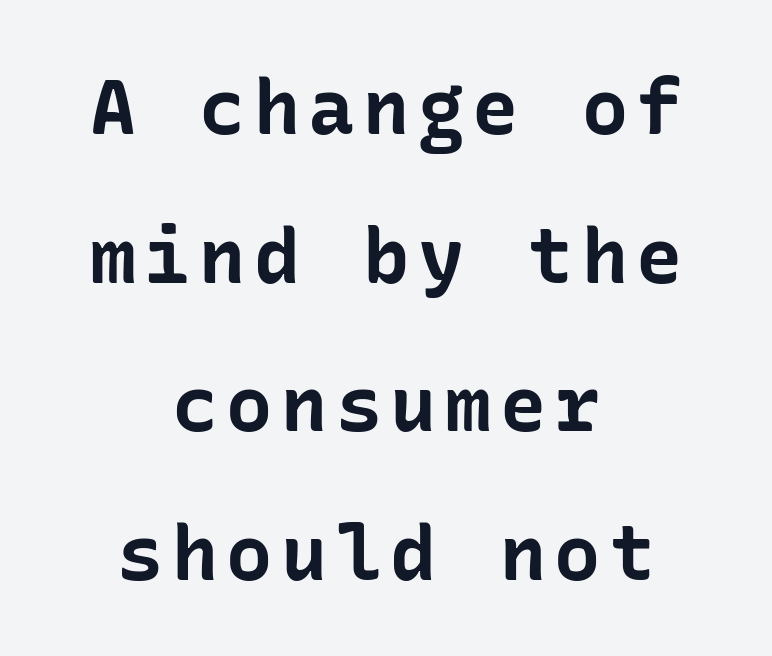
The image shows 77 px bold sans-serif type, upright; set centered, loose line spacing (1.93x), not underlined; low stroke contrast and a medium x-height.
